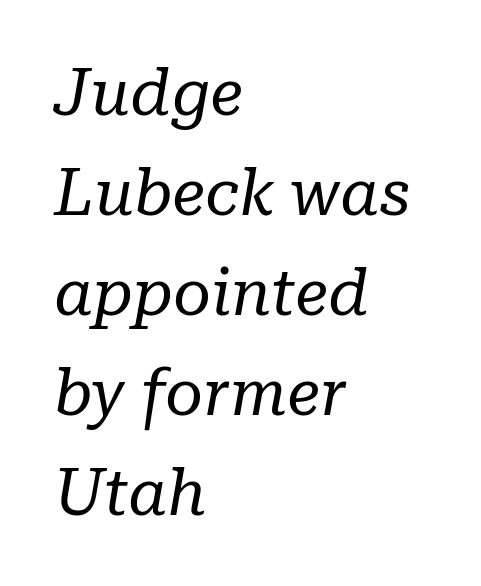
{"serif": "yes", "italic": "yes", "lean": "right", "slant_degrees": 10, "bold": "no", "weight": "regular", "width": "normal", "stroke_contrast": "low", "x_height": "medium", "monospaced": "no", "underline": "no", "align": "left", "line_spacing": "normal", "line_spacing_ratio": 1.54, "letter_spacing": "normal", "letter_spacing_em": 0.0, "glyph_px": 65}
